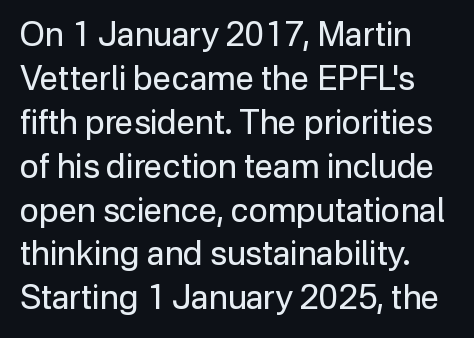
The letters carry no serifs — their stems end cleanly without finishing strokes. The paragraph has a hard left edge and a soft right edge. Is this a fixed-width face? No — the glyphs have proportional, varying widths. Notice how descenders clear the ascenders below comfortably — that's standard leading. The cut favours lightness, reaching ordinary text weight at its darkest. The type is set solid horizontally, with unmodified tracking.
